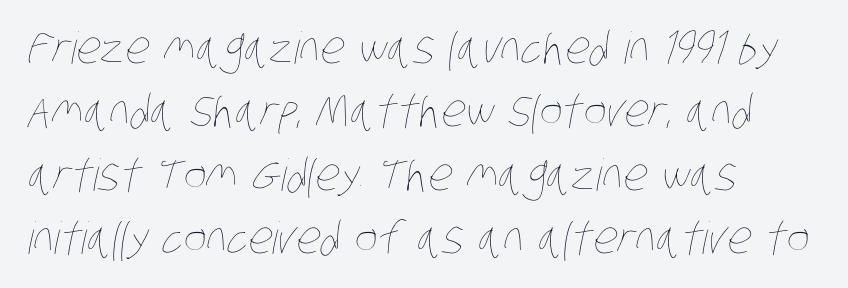
The rag falls on the right side of this text block. Each stroke keeps to a modest, everyday thickness or less. In terms of leading, this rendering sits right in the middle. Underline: absent. The rendering uses natural spacing where letterforms have individual widths. Short note: letters normally spaced.
